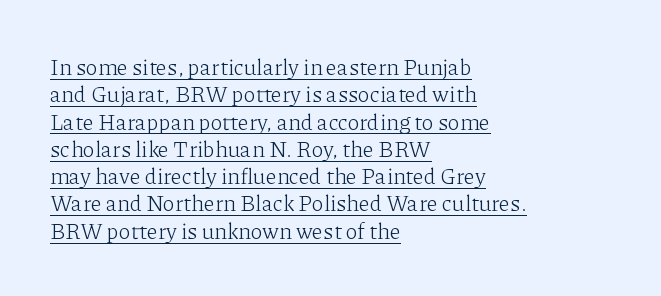
The image shows 22 px text type, upright; set left-aligned, line spacing 1.24x, normal letter spacing, underlined.
